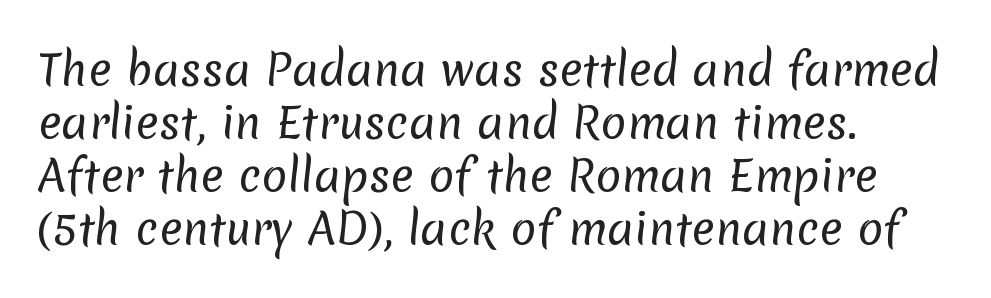
The image shows 43 px regular-weight sans-serif type; set left-aligned, line spacing 1.23x, normal letter spacing, not underlined; low stroke contrast and a medium x-height.
